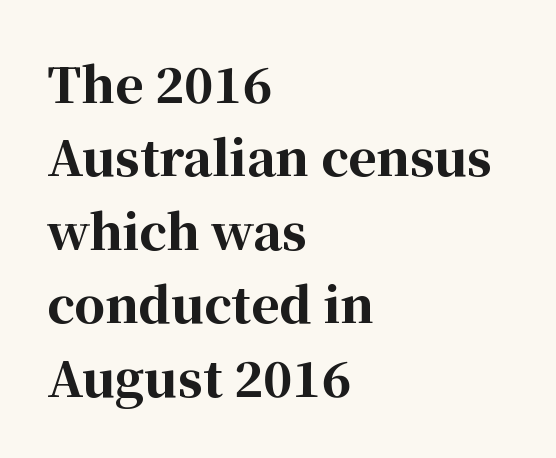
{"serif": "yes", "italic": "no", "bold": "yes", "weight": "bold", "width": "normal", "stroke_contrast": "high", "x_height": "medium", "monospaced": "no", "underline": "no", "align": "left", "line_spacing": "normal", "line_spacing_ratio": 1.53, "letter_spacing": "normal", "letter_spacing_em": 0.0, "glyph_px": 48}
